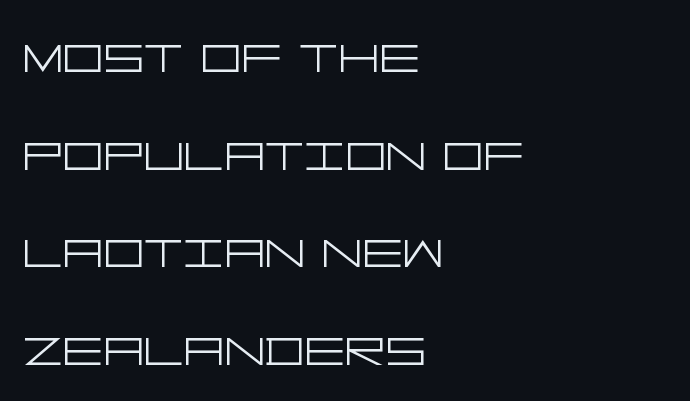
The image shows 63 px light, wide sans-serif type, upright; set left-aligned, normal line spacing (1.55x), normal letter spacing, not underlined; low stroke contrast and a large x-height.
